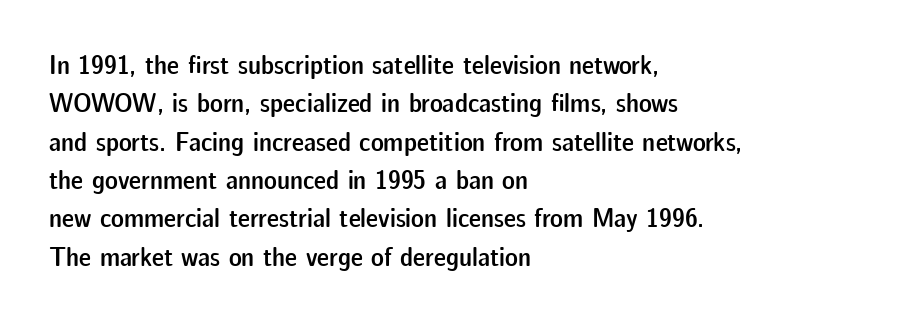
The lines in this sample share a left origin and differ only in where they stop. Does the leading feel generous? No, just average. Bare-footed words on every line. These lines were composed using upright roman letters.
